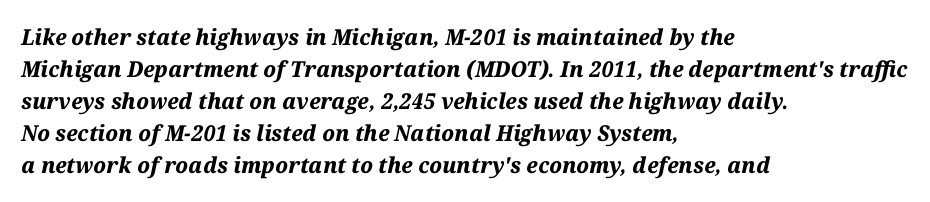
{"italic": "yes", "lean": "right", "slant_degrees": 12, "bold": "yes", "underline": "no", "align": "left", "line_spacing": "normal", "line_spacing_ratio": 1.46, "letter_spacing": "normal", "letter_spacing_em": 0.0, "glyph_px": 22}
